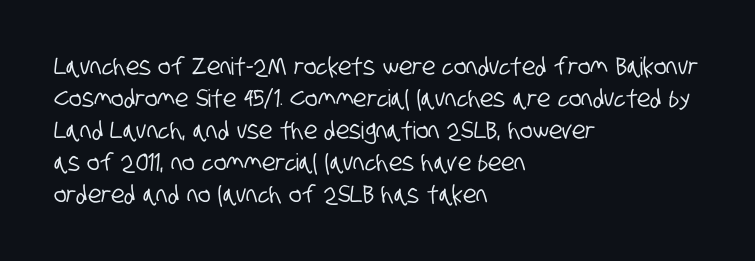
Tracking value appears to be zero — textbook default spacing. Notice how the passage keeps a crisp vertical edge on the left only. Anything drawn beneath the words? Only blank space. Baseline-to-baseline distance is the conventional proportion of letter height.
